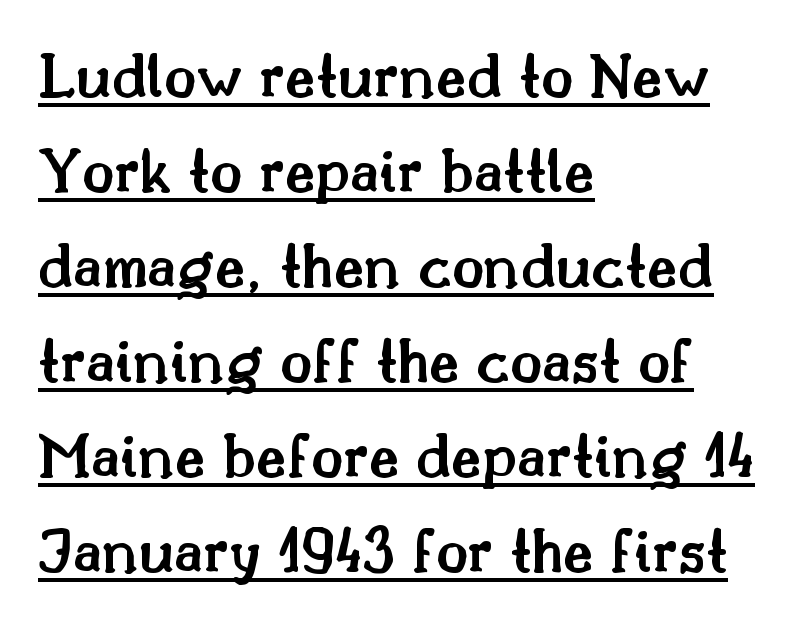
The image shows 66 px semibold serif type, upright; set left-aligned, normal line spacing (1.44x), normal letter spacing, underlined; medium stroke contrast and a small x-height.
